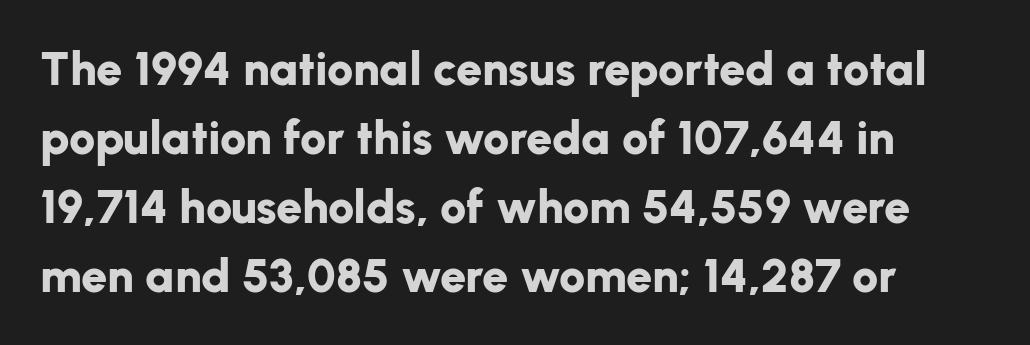
The image shows 47 px bold sans-serif type, upright; set normal line spacing (1.47x), normal letter spacing, not underlined; low stroke contrast and a medium x-height.
